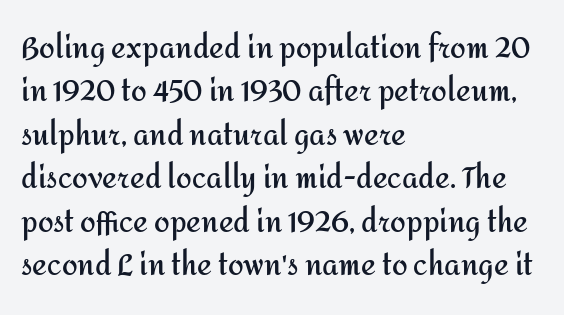
{"serif": "no", "italic": "no", "bold": "yes", "weight": "semibold", "width": "normal", "stroke_contrast": "medium", "x_height": "medium", "monospaced": "no", "underline": "no", "align": "left", "line_spacing": "normal", "line_spacing_ratio": 1.55, "letter_spacing": "normal", "letter_spacing_em": 0.0, "glyph_px": 28}
